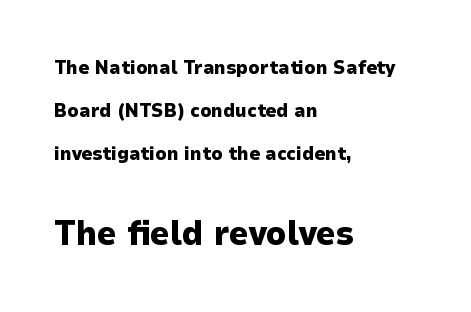
This sample is left-justified, so line endings fall wherever the words run out. Type without underlining. Each letter keeps its own natural width here, so spacing adapts to shape. Every character sits straight up, as roman type does.
